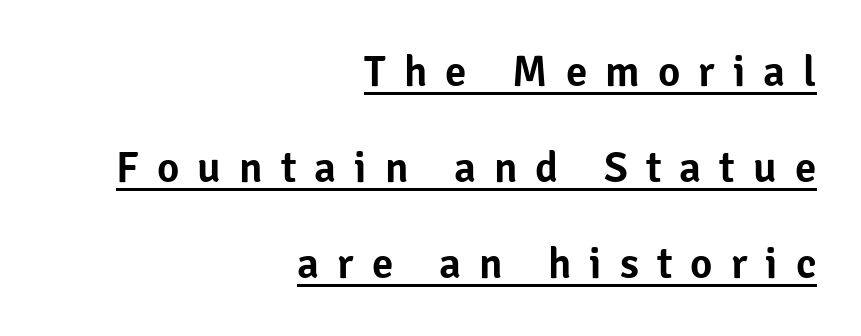
The image shows 43 px sans-serif type, upright; set right-aligned, loose line spacing (2.23x), unusually wide letter spacing (+0.42 em), underlined; low stroke contrast and a medium x-height.
